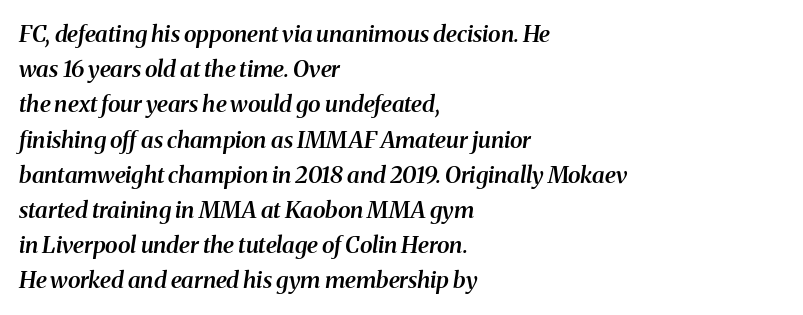
The image shows 23 px text type, italic (leaning right); set left-aligned, normal line spacing (1.53x), normal letter spacing, not underlined.
